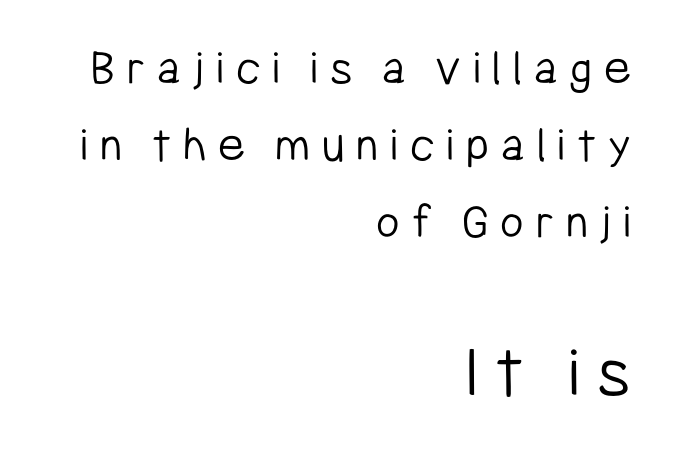
The image shows 76 px light, condensed sans-serif type, upright; set right-aligned, normal line spacing (1.51x), unusually wide letter spacing (+0.23 em), not underlined; the second (bottom) block is 1.49x larger; low stroke contrast and a medium x-height.
